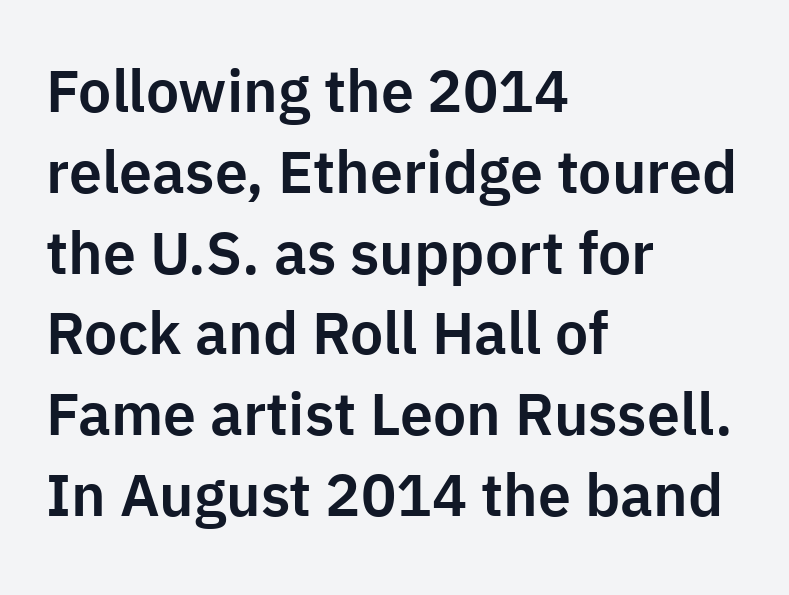
{"serif": "no", "italic": "no", "width": "normal", "stroke_contrast": "low", "x_height": "medium", "monospaced": "no", "underline": "no", "align": "left", "line_spacing": "normal", "line_spacing_ratio": 1.37, "letter_spacing": "normal", "letter_spacing_em": 0.0, "glyph_px": 59}
